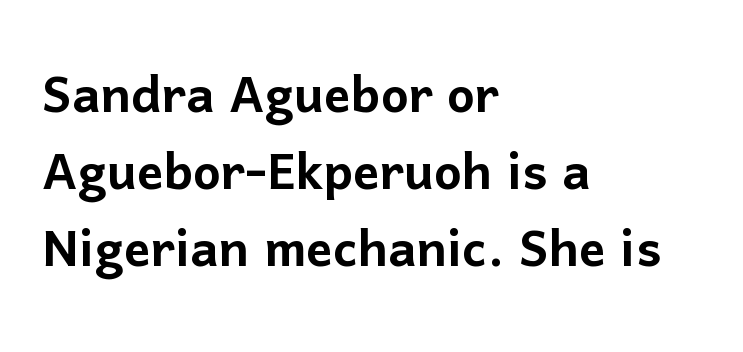
The image shows 66 px sans-serif type, upright; set left-aligned, line spacing 1.17x, normal letter spacing, not underlined; low stroke contrast and a medium x-height.
